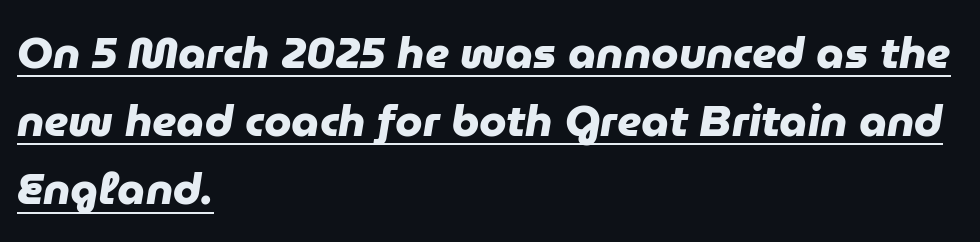
{"serif": "no", "bold": "yes", "weight": "heavy", "width": "normal", "stroke_contrast": "low", "x_height": "medium", "monospaced": "no", "underline": "yes", "align": "left", "line_spacing": "normal", "line_spacing_ratio": 1.55, "letter_spacing": "normal", "letter_spacing_em": 0.0, "glyph_px": 44}
